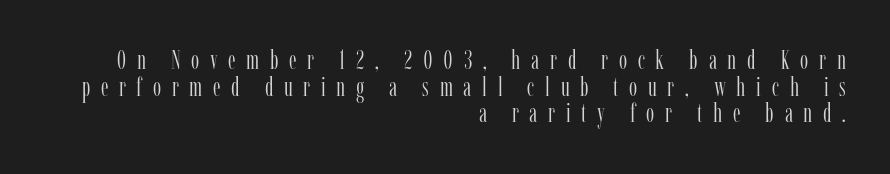
The image shows 26 px text type, upright; set right-aligned, tight line spacing (1.02x), unusually wide letter spacing (+0.41 em), not underlined.
